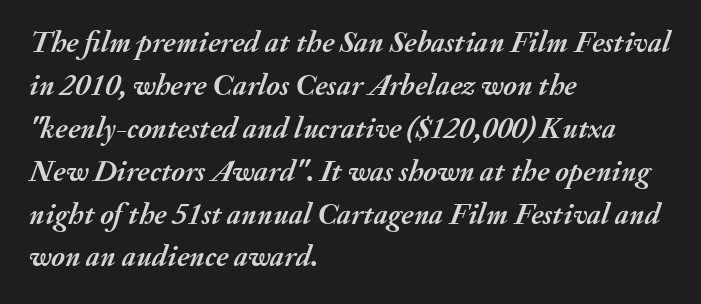
The image shows 30 px semibold type, italic (leaning right); set left-aligned, normal line spacing (1.43x), normal letter spacing, not underlined; medium stroke contrast and a small x-height.
